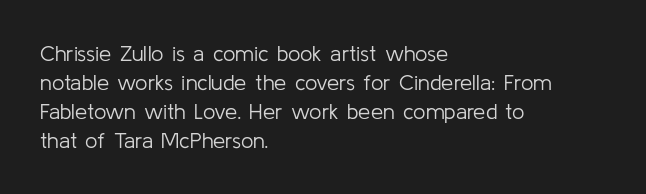
Q: Is the text bold? A: No.
Q: Is the text italic (slanted)? A: No, it is upright.
Q: Is the text underlined? A: No.
Q: How is the paragraph aligned? A: Left-aligned.
Q: Is the spacing between letters normal or unusually wide? A: Normal.
Q: Is the spacing between lines tight, normal or loose? A: Normal.
